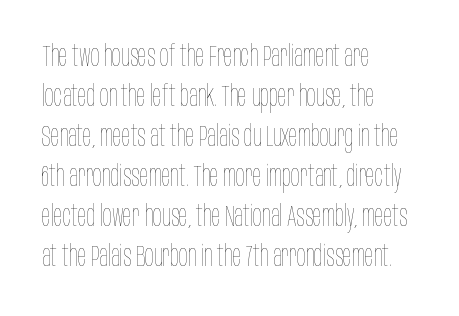
{"italic": "no", "bold": "no", "weight": "thin", "width": "condensed", "stroke_contrast": "low", "x_height": "large", "monospaced": "no", "underline": "no", "align": "left", "line_spacing": "normal", "line_spacing_ratio": 1.38, "letter_spacing": "normal", "letter_spacing_em": 0.0, "glyph_px": 29}
